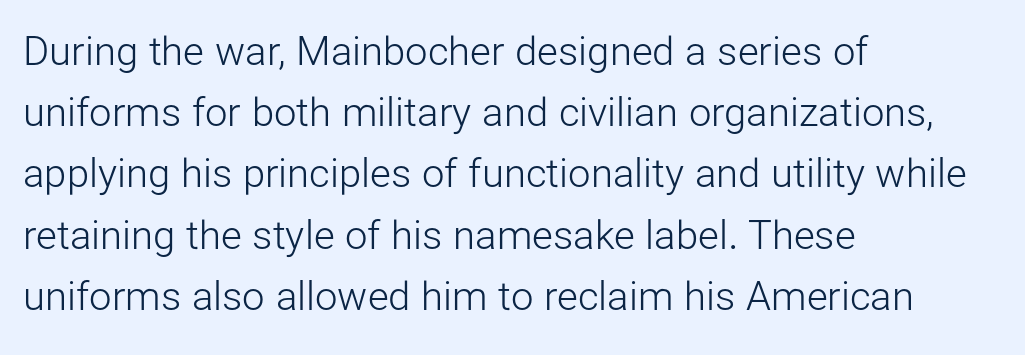
{"serif": "no", "italic": "no", "bold": "no", "weight": "light", "width": "normal", "stroke_contrast": "low", "x_height": "medium", "monospaced": "no", "underline": "no", "align": "left", "line_spacing": "normal", "line_spacing_ratio": 1.53, "letter_spacing": "normal", "letter_spacing_em": 0.0, "glyph_px": 40}
